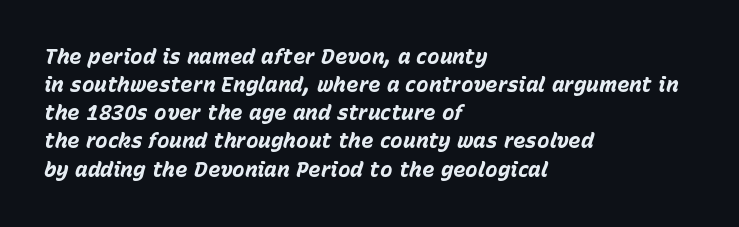
Q: Is the text bold? A: Yes.
Q: Is the text italic (slanted)? A: Yes, it leans right by about 15 degrees.
Q: Is the text underlined? A: No.
Q: How is the paragraph aligned? A: Left-aligned.
Q: Is the spacing between letters normal or unusually wide? A: Normal.
Q: Is the spacing between lines tight, normal or loose? A: Normal.
